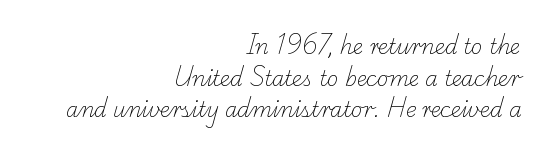
Typeset ragged left — the right edge is the straight one. The leading is moderate, giving the passage an even texture. Anything drawn beneath the words? Only blank space. Weight class: somewhere from thin through regular. In terms of letterspacing, this is plain default setting.
